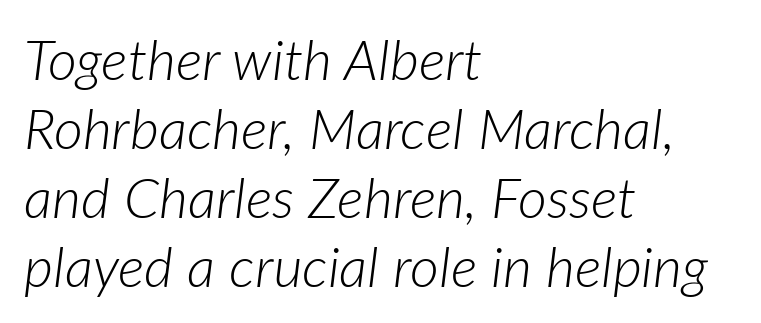
{"italic": "yes", "lean": "right", "slant_degrees": 7, "bold": "no", "weight": "light", "width": "normal", "stroke_contrast": "low", "x_height": "medium", "monospaced": "no", "underline": "no", "align": "left", "line_spacing_ratio": 1.23, "letter_spacing": "normal", "letter_spacing_em": 0.0, "glyph_px": 56}
